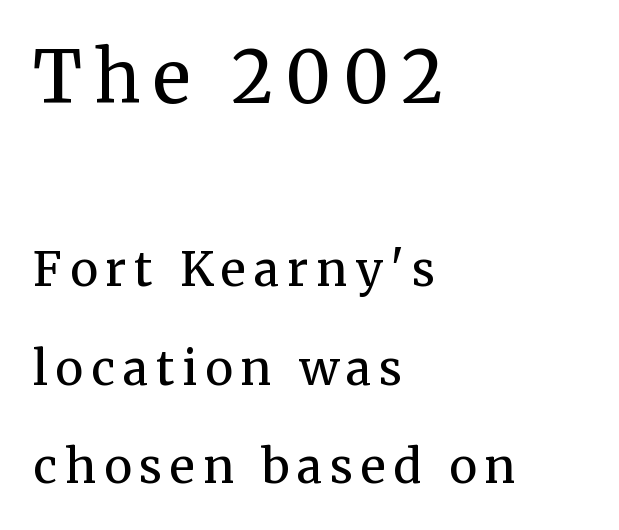
Q: Is the text bold? A: No.
Q: Is the text italic (slanted)? A: No, it is upright.
Q: Is the typeface a serif or a sans-serif typeface? A: Serif.
Q: Is the text underlined? A: No.
Q: How is the paragraph aligned? A: Left-aligned.
Q: Is the spacing between lines tight, normal or loose? A: Loose.
Q: Which block of text is set in a larger size, the first (top) or the second (bottom)? A: The first (top) one.
Q: Width (condensed, normal, or wide)? A: Normal.
Q: Stroke contrast? A: Medium.
Q: x-height? A: Medium.
Q: Monospaced? A: No.
